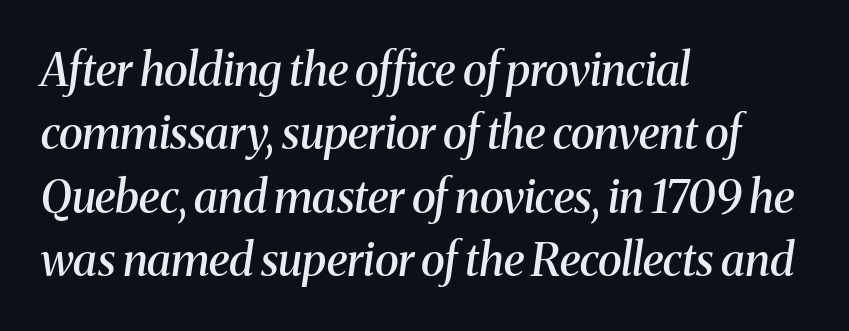
A normal amount of white space separates one row of letters from the next. Observe the lean: these are italic letterforms. Does the copy run flush right? No — it runs flush left. There is no visible air inserted between adjacent glyphs. To sum up the face: it has serifs.
